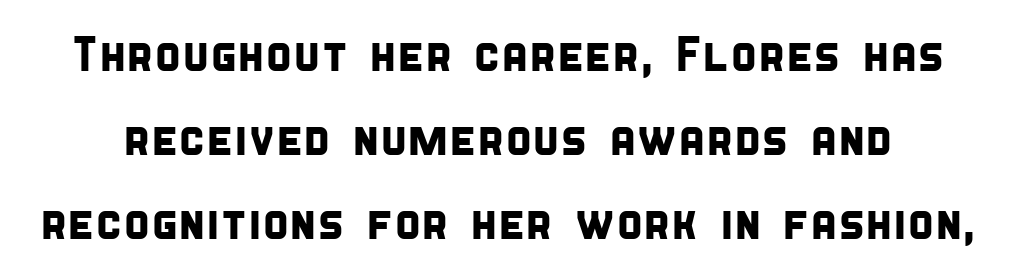
The image shows 49 px condensed sans-serif type; set line spacing 1.71x, normal letter spacing, not underlined; low stroke contrast and a large x-height.
